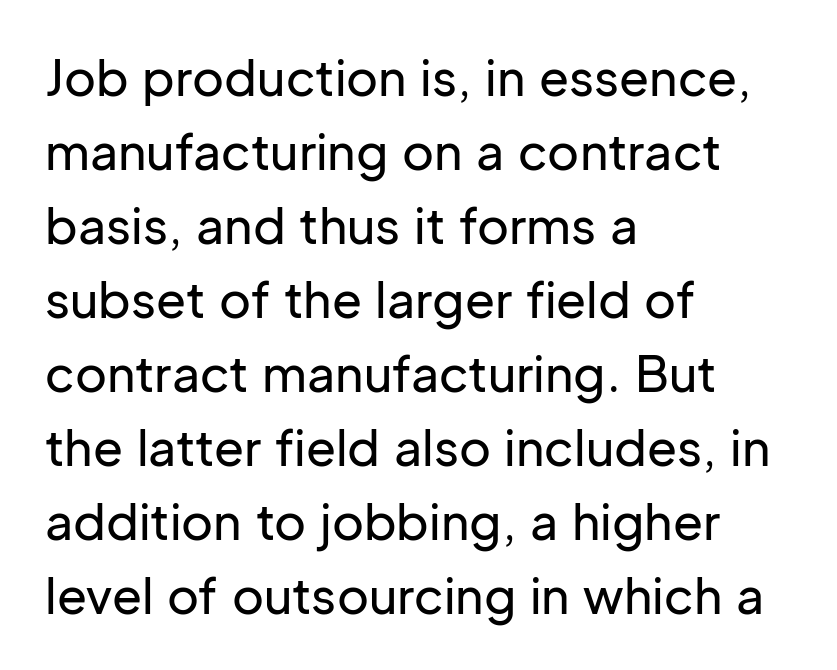
The image shows 49 px sans-serif type, upright; set left-aligned, normal line spacing (1.51x), normal letter spacing, not underlined; low stroke contrast and a medium x-height.
